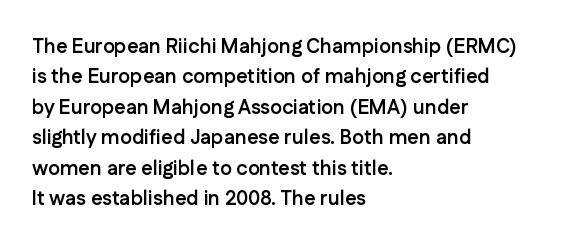
Heavy, bold letterforms. The rendering anchors every line to the left-hand side. The line-height multiplier appears to be the usual default. Style check: upright. There is no visible air inserted between adjacent glyphs. Descenders hang freely into open space.
